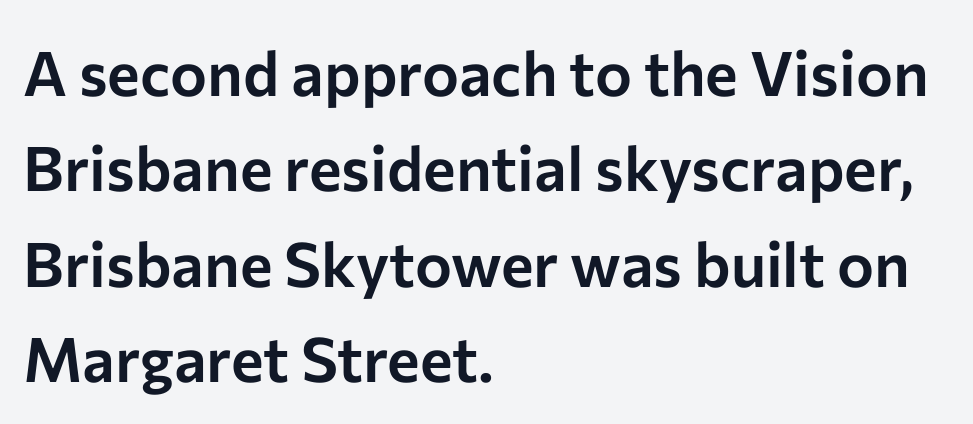
The image shows 62 px sans-serif type, upright; set left-aligned, normal line spacing (1.54x), normal letter spacing, not underlined; low stroke contrast and a medium x-height.
